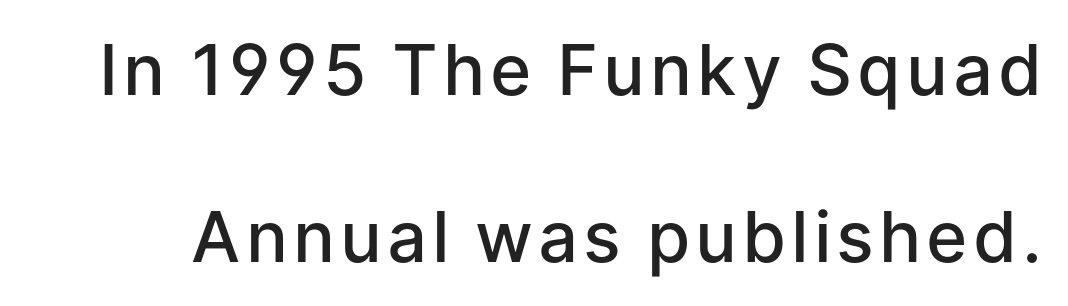
{"serif": "no", "italic": "no", "bold": "semi", "weight": "semibold", "width": "normal", "stroke_contrast": "low", "x_height": "medium", "monospaced": "no", "underline": "no", "line_spacing": "loose", "line_spacing_ratio": 2.38, "glyph_px": 70}
